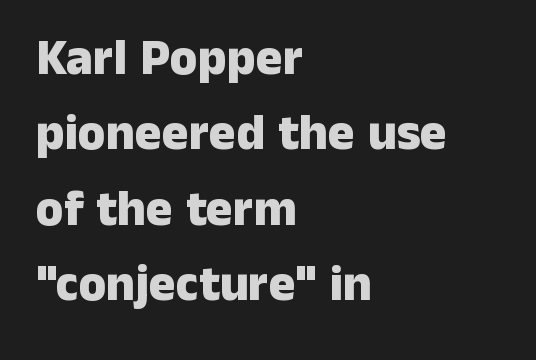
Observe the absence of serifs on each vertical stroke in this sample. Set as a true bold cut, around the 700 mark. Normally led — the rows are evenly, conventionally spaced. Which margin do the lines hug? The left one — the right edge is uneven. Rendered with straight, roman letterforms.
